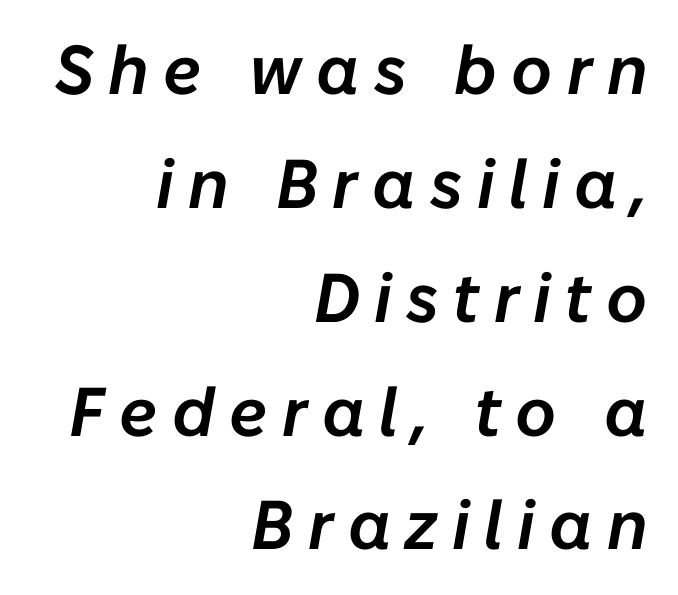
The face used here is proportionally spaced, like ordinary book or web type. One-word summary of the alignment: right. It's the slanting kind of type. Underlining? Definitely not there.
